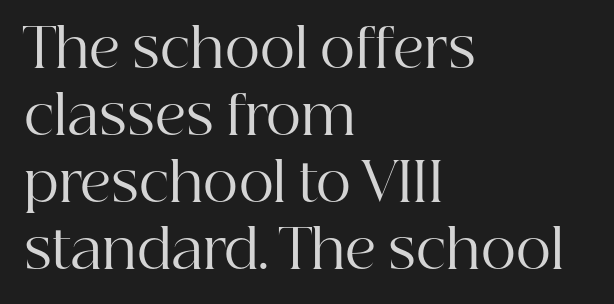
Q: Is the text bold? A: No.
Q: Is the text italic (slanted)? A: No, it is upright.
Q: Is the typeface a serif or a sans-serif typeface? A: Serif.
Q: Is the text underlined? A: No.
Q: How is the paragraph aligned? A: Left-aligned.
Q: Is the spacing between letters normal or unusually wide? A: Normal.
Q: Width (condensed, normal, or wide)? A: Normal.
Q: Stroke contrast? A: High.
Q: x-height? A: Medium.
Q: Monospaced? A: No.
